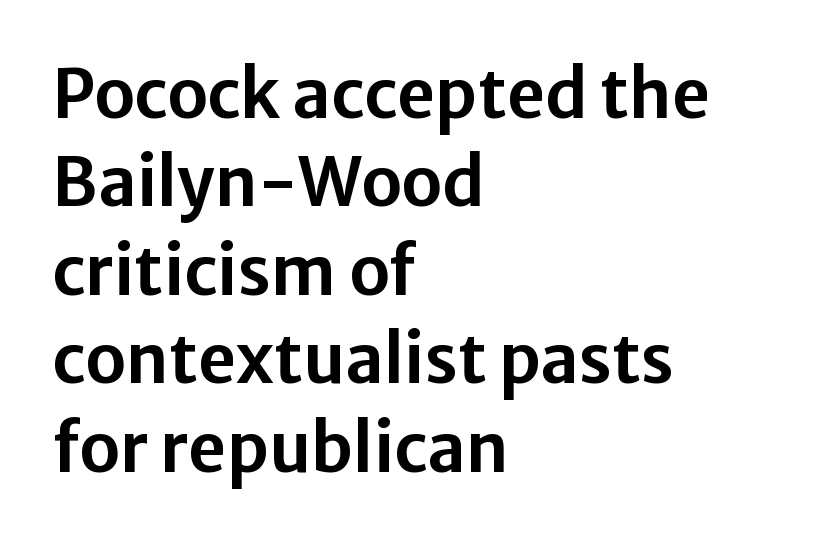
The image shows 67 px sans-serif type, upright; set left-aligned, normal line spacing (1.32x), normal letter spacing, not underlined; low stroke contrast and a medium x-height.
